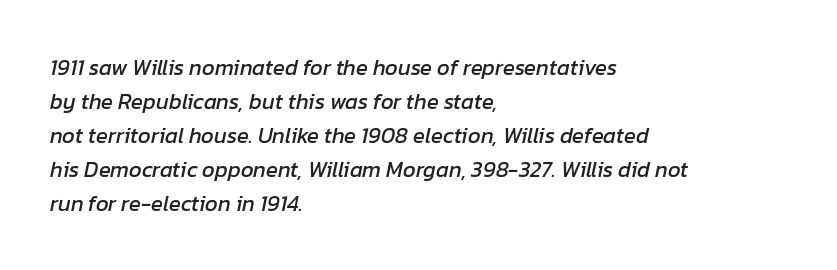
Q: Is the text italic (slanted)? A: Yes, it leans right by about 12 degrees.
Q: Is the text underlined? A: No.
Q: How is the paragraph aligned? A: Left-aligned.
Q: Is the spacing between letters normal or unusually wide? A: Normal.
Q: Is the spacing between lines tight, normal or loose? A: Normal.
